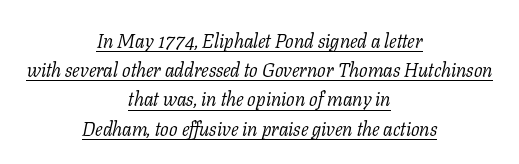
{"italic": "yes", "lean": "right", "slant_degrees": 11, "bold": "no", "underline": "yes", "align": "center", "line_spacing": "normal", "line_spacing_ratio": 1.46, "letter_spacing": "normal", "letter_spacing_em": 0.0, "glyph_px": 20}
